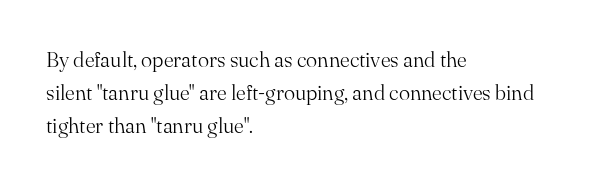
The image shows 21 px text type, upright; set left-aligned, normal line spacing (1.56x), normal letter spacing, not underlined.
